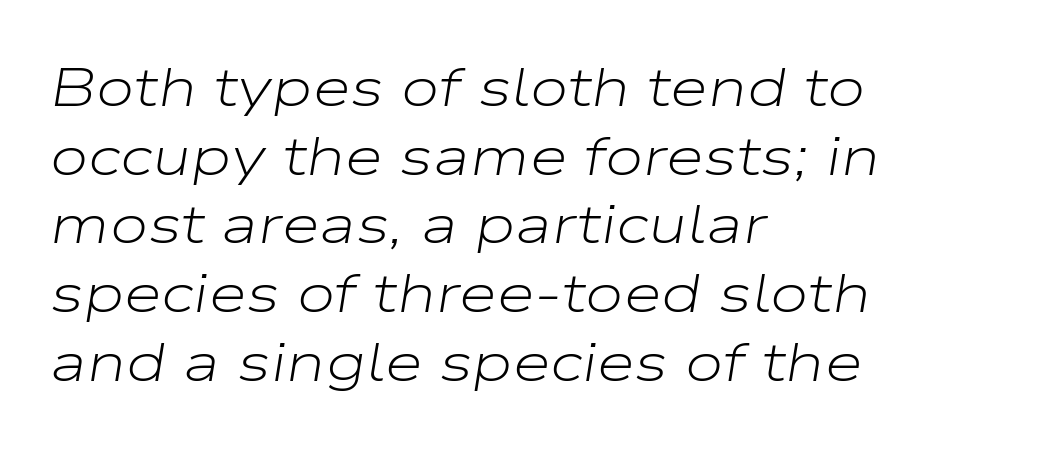
The line texture is even and compact thanks to regular tracking. Characters are canted at an angle relative to the baseline's perpendicular. The font is comparable to plain body text, perhaps lighter. A typesetter would call this proportional, since set widths differ per character. This block has exactly the height ordinary leading produces.
